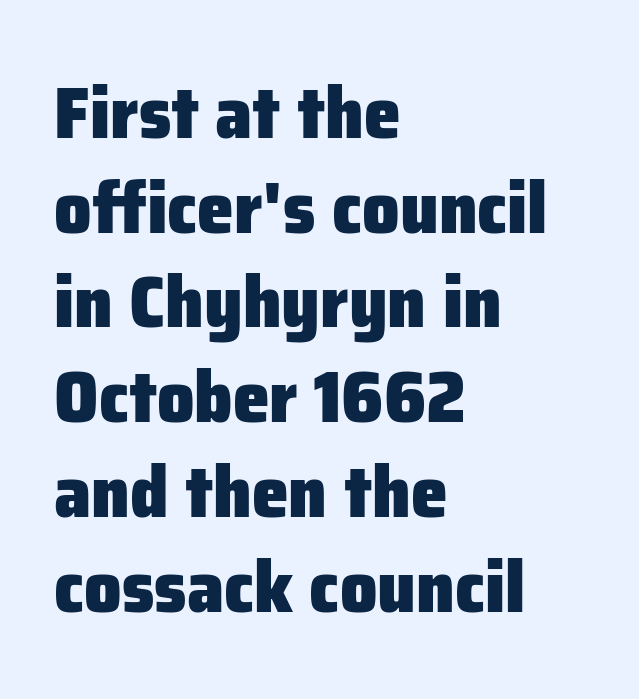
Q: Is the text bold? A: Yes.
Q: Is the text italic (slanted)? A: No, it is upright.
Q: Is the typeface a serif or a sans-serif typeface? A: Sans-serif.
Q: Is the text underlined? A: No.
Q: How is the paragraph aligned? A: Left-aligned.
Q: Is the spacing between letters normal or unusually wide? A: Normal.
Q: Is the spacing between lines tight, normal or loose? A: Normal.
Q: Width (condensed, normal, or wide)? A: Normal.
Q: Stroke contrast? A: Low.
Q: x-height? A: Medium.
Q: Monospaced? A: No.
